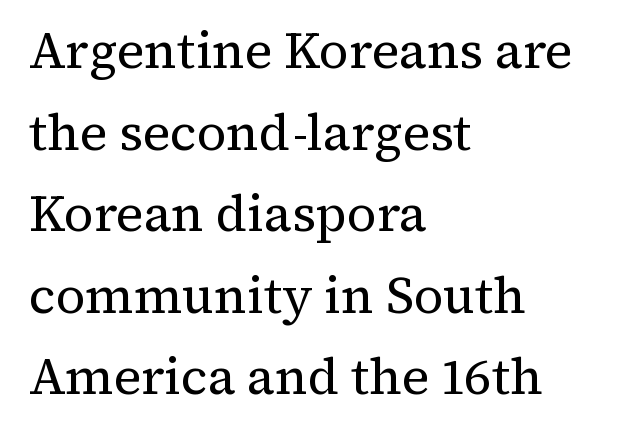
The face used here is rendered with its standard letterfit. Lines of text with bare space underneath. Regarding leading, the lines here are spaced in the standard way. Posture: straight, roman, zero tilt.
